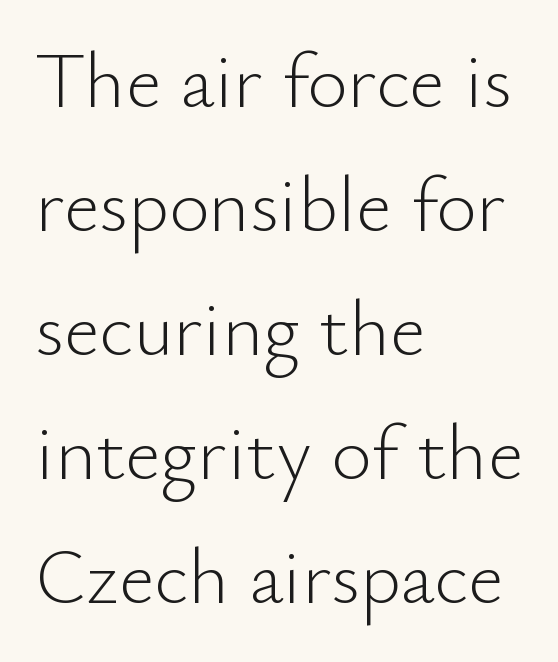
{"serif": "no", "italic": "no", "bold": "no", "weight": "light", "width": "normal", "stroke_contrast": "low", "x_height": "small", "monospaced": "no", "underline": "no", "align": "left", "line_spacing": "normal", "line_spacing_ratio": 1.59, "letter_spacing": "normal", "letter_spacing_em": 0.0, "glyph_px": 78}
